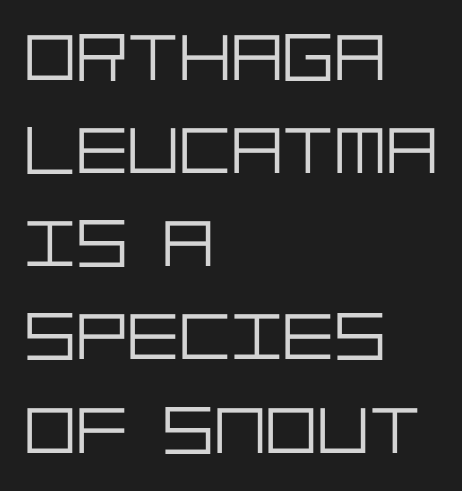
Q: Is the text bold? A: No.
Q: Is the text italic (slanted)? A: No, it is upright.
Q: Is the typeface a serif or a sans-serif typeface? A: Sans-serif.
Q: Is the text underlined? A: No.
Q: How is the paragraph aligned? A: Left-aligned.
Q: Is the spacing between letters normal or unusually wide? A: Normal.
Q: Is the spacing between lines tight, normal or loose? A: Normal.
Q: Width (condensed, normal, or wide)? A: Normal.
Q: Stroke contrast? A: Low.
Q: x-height? A: Large.
